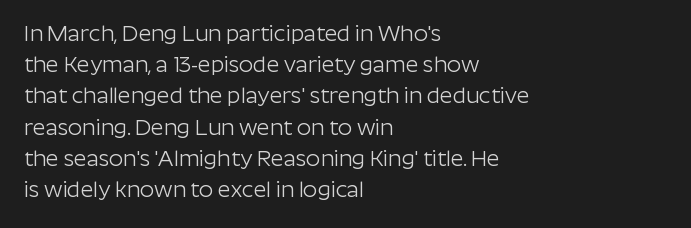
Q: Is the text bold? A: No.
Q: Is the text italic (slanted)? A: No, it is upright.
Q: Is the text underlined? A: No.
Q: How is the paragraph aligned? A: Left-aligned.
Q: Is the spacing between letters normal or unusually wide? A: Normal.
Q: Is the spacing between lines tight, normal or loose? A: Normal.
